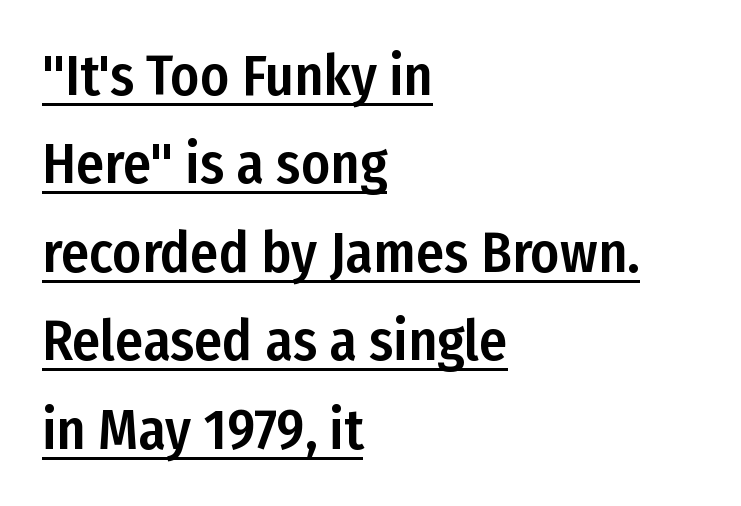
Q: Is the text italic (slanted)? A: No, it is upright.
Q: Is the typeface a serif or a sans-serif typeface? A: Sans-serif.
Q: Is the text underlined? A: Yes.
Q: How is the paragraph aligned? A: Left-aligned.
Q: Is the spacing between letters normal or unusually wide? A: Normal.
Q: Is the spacing between lines tight, normal or loose? A: Normal.
Q: Width (condensed, normal, or wide)? A: Condensed.
Q: Stroke contrast? A: Low.
Q: x-height? A: Medium.
Q: Monospaced? A: No.
